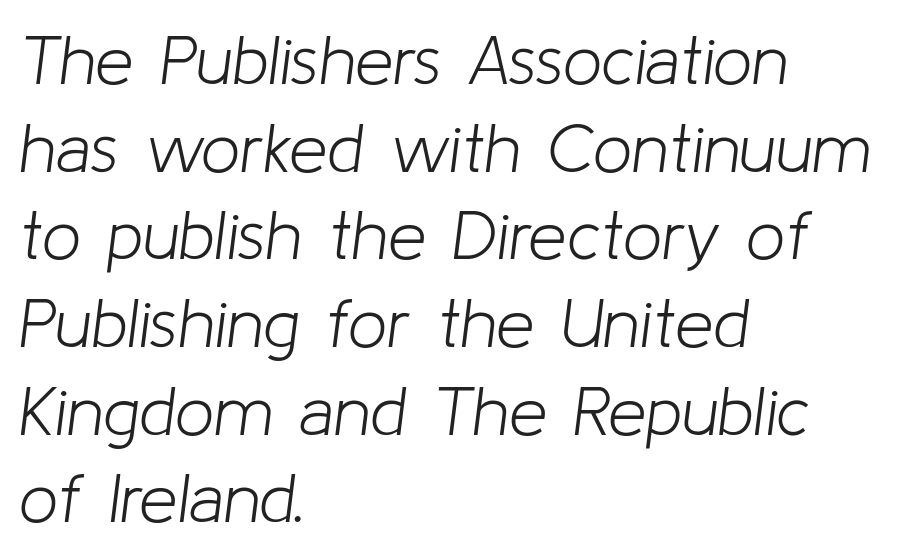
The typeface has the unassuming heft of standard copy or less. Note the varied advance widths — an 'i' is clearly narrower than an 'm'. Compared with typical paragraphs, the rows here are spaced about the same. There is no visible air inserted between adjacent glyphs. The passage shown is not underscored anywhere. These lines stack with their left ends in a neat column.
